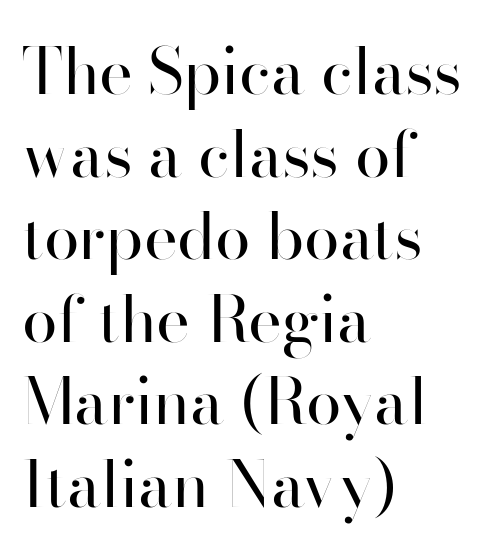
{"serif": "no", "italic": "no", "bold": "no", "weight": "regular", "width": "normal", "stroke_contrast": "high", "x_height": "small", "monospaced": "no", "underline": "no", "align": "left", "line_spacing": "normal", "line_spacing_ratio": 1.29, "letter_spacing": "normal", "letter_spacing_em": 0.0, "glyph_px": 64}
